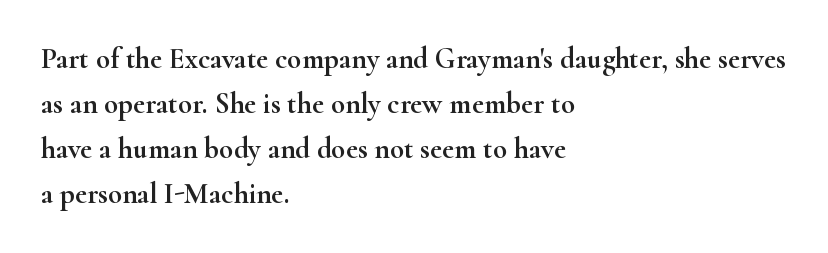
The image shows 29 px wide serif type, upright; set left-aligned, normal line spacing (1.55x), normal letter spacing, not underlined; high stroke contrast and a small x-height.
